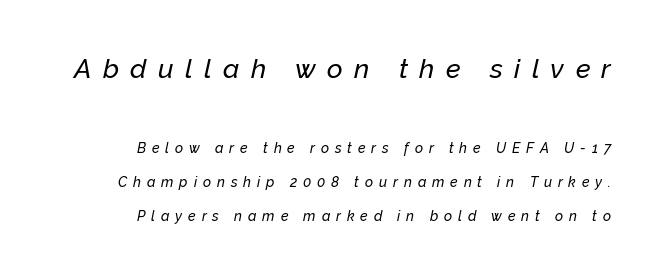
The image shows 27 px text type, italic (leaning right); set right-aligned, loose line spacing (2.42x), unusually wide letter spacing (+0.42 em), not underlined; the first (top) block is 1.93x larger.
